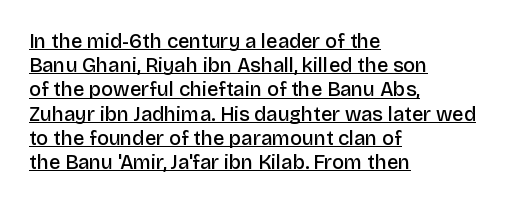
The image shows 20 px text type, upright; set left-aligned, line spacing 1.21x, normal letter spacing, underlined.
